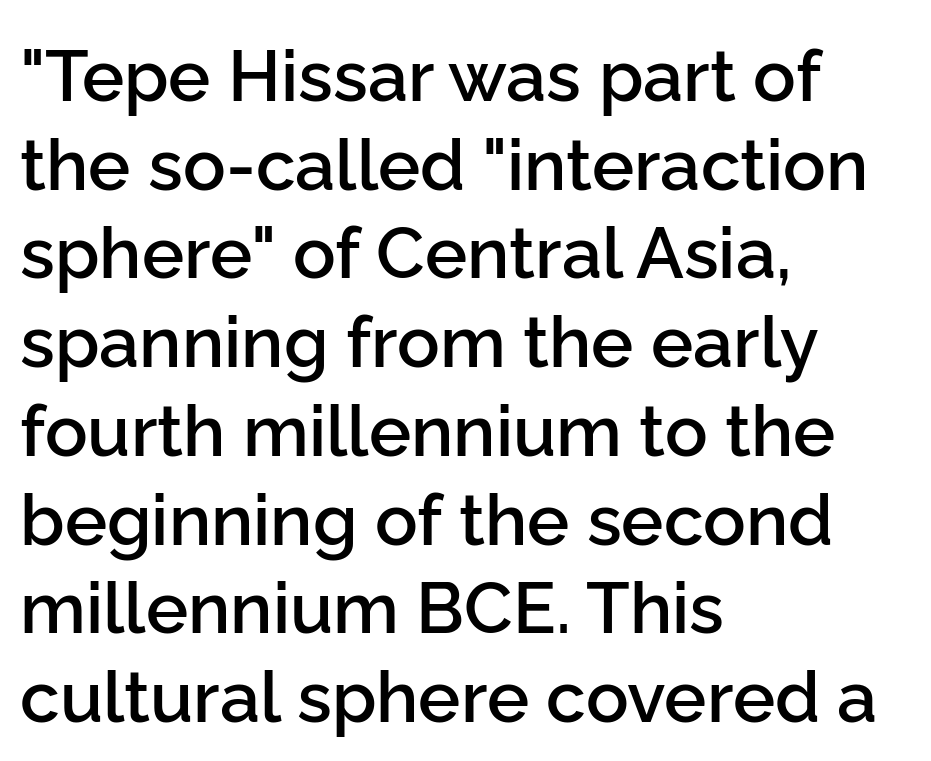
The vertical gap from one line to the next is medium. Where is the straight margin? On the left. Typesetter's note: demi weight, one step under bold. The space beneath each line is pristine and unruled. Each word holds together tightly as a unit, with standard inter-letter gaps.
